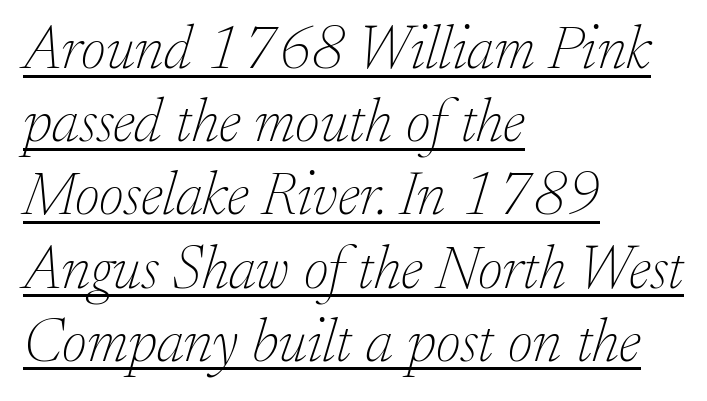
The image shows 61 px thin serif type, italic (leaning right); set left-aligned, line spacing 1.2x, normal letter spacing, underlined; low stroke contrast and a small x-height.
